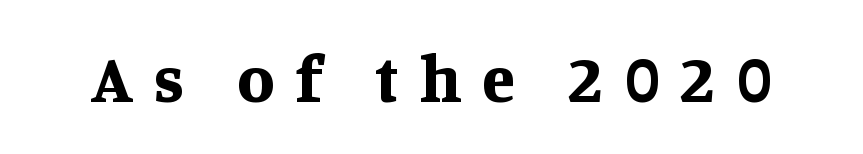
Q: Is the text bold? A: Yes.
Q: Is the text italic (slanted)? A: No, it is upright.
Q: Is the typeface a serif or a sans-serif typeface? A: Serif.
Q: Is the text underlined? A: No.
Q: Is the spacing between letters normal or unusually wide? A: Unusually wide.
Q: Width (condensed, normal, or wide)? A: Normal.
Q: Stroke contrast? A: Medium.
Q: x-height? A: Large.
Q: Monospaced? A: No.
